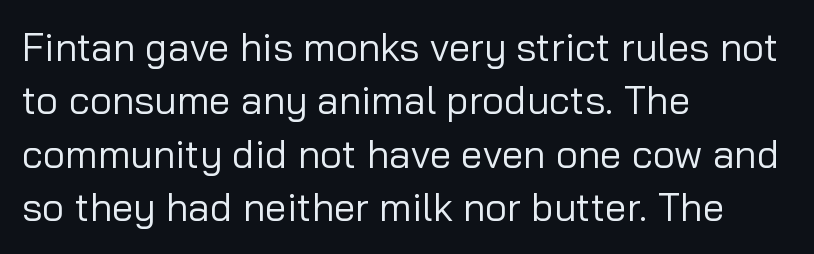
{"serif": "no", "italic": "no", "bold": "no", "weight": "regular", "width": "normal", "stroke_contrast": "low", "x_height": "medium", "monospaced": "no", "underline": "no", "align": "left", "line_spacing": "normal", "line_spacing_ratio": 1.37, "letter_spacing": "normal", "letter_spacing_em": 0.0, "glyph_px": 39}
